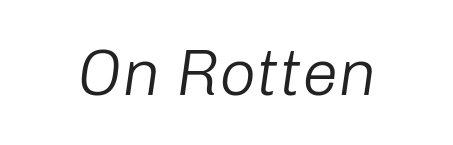
{"italic": "yes", "lean": "right", "slant_degrees": 8, "bold": "no", "weight": "light", "width": "normal", "stroke_contrast": "low", "x_height": "medium", "monospaced": "no", "underline": "no", "letter_spacing": "normal", "letter_spacing_em": 0.0, "glyph_px": 65}
